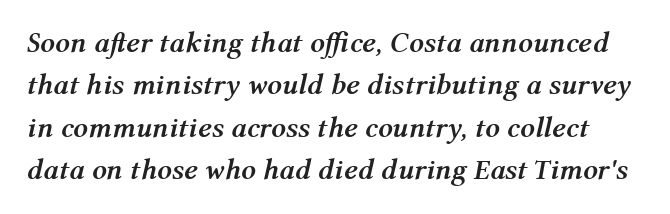
The vertical gap from one line to the next is medium. Glyph-to-glyph distance matches everyday printed text. This is oblique type, the kind used for emphasis or titles. Each letter keeps its own natural width here, so spacing adapts to shape.
